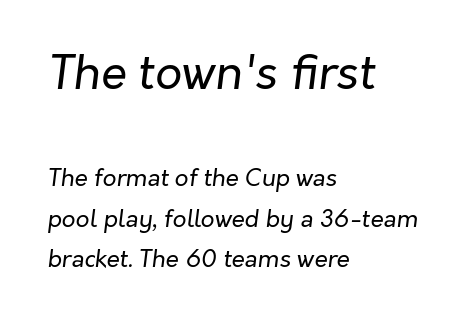
Descender tails drop into unmarked territory. If you drew a ruler down the left edge, every line would touch it. The passage shown has conventional tracking throughout. Each new line begins a customary step beneath the previous one.
